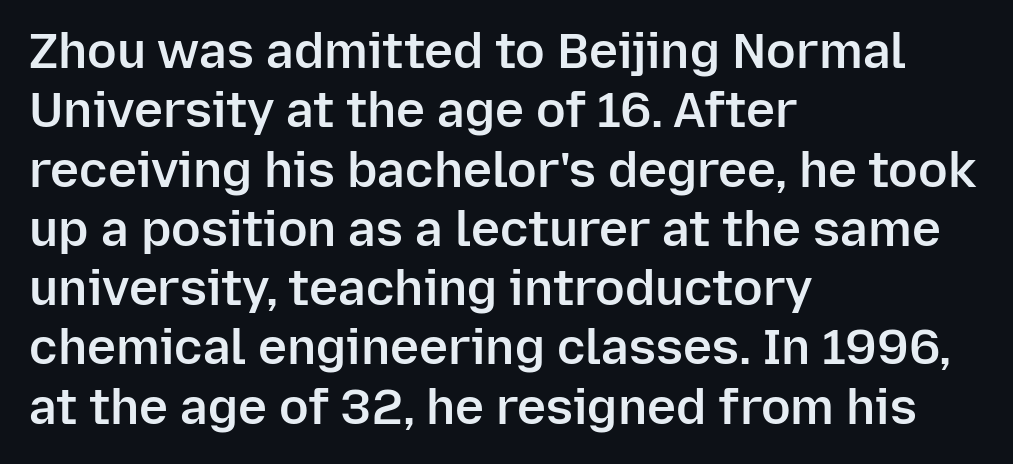
Q: Is the text bold? A: Semi-bold.
Q: Is the text italic (slanted)? A: No, it is upright.
Q: Is the typeface a serif or a sans-serif typeface? A: Sans-serif.
Q: Is the text underlined? A: No.
Q: How is the paragraph aligned? A: Left-aligned.
Q: Is the spacing between letters normal or unusually wide? A: Normal.
Q: Width (condensed, normal, or wide)? A: Normal.
Q: Stroke contrast? A: Low.
Q: x-height? A: Medium.
Q: Monospaced? A: No.
